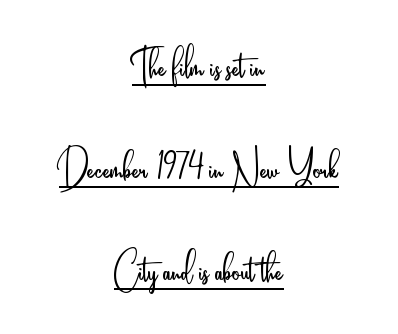
Q: Is the text bold? A: No.
Q: Is the typeface a serif or a sans-serif typeface? A: Sans-serif.
Q: Is the text underlined? A: Yes.
Q: How is the paragraph aligned? A: Centered.
Q: Is the spacing between letters normal or unusually wide? A: Normal.
Q: Is the spacing between lines tight, normal or loose? A: Loose.
Q: Width (condensed, normal, or wide)? A: Condensed.
Q: Stroke contrast? A: Low.
Q: x-height? A: Small.
Q: Monospaced? A: No.
